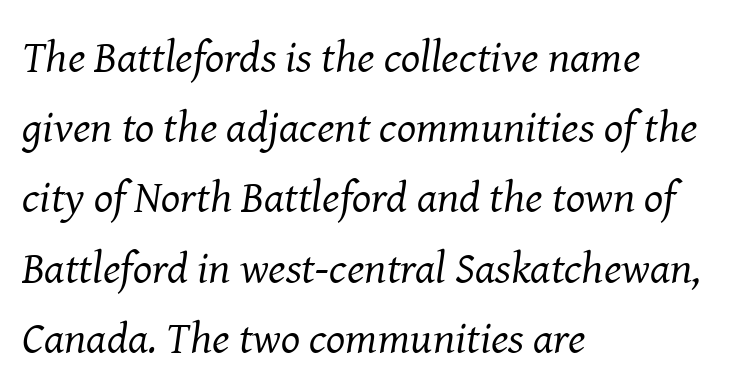
{"serif": "yes", "italic": "yes", "lean": "right", "slant_degrees": 8, "bold": "no", "weight": "regular", "width": "normal", "stroke_contrast": "medium", "x_height": "medium", "monospaced": "no", "underline": "no", "align": "left", "line_spacing": "normal", "line_spacing_ratio": 1.56, "letter_spacing": "normal", "letter_spacing_em": 0.0, "glyph_px": 45}
